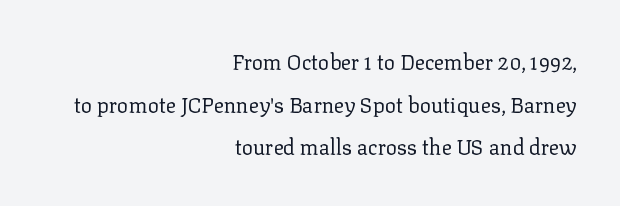
Q: Is the text bold? A: No.
Q: Is the text italic (slanted)? A: No, it is upright.
Q: Is the text underlined? A: No.
Q: How is the paragraph aligned? A: Right-aligned.
Q: Is the spacing between letters normal or unusually wide? A: Normal.
Q: Is the spacing between lines tight, normal or loose? A: Loose.
